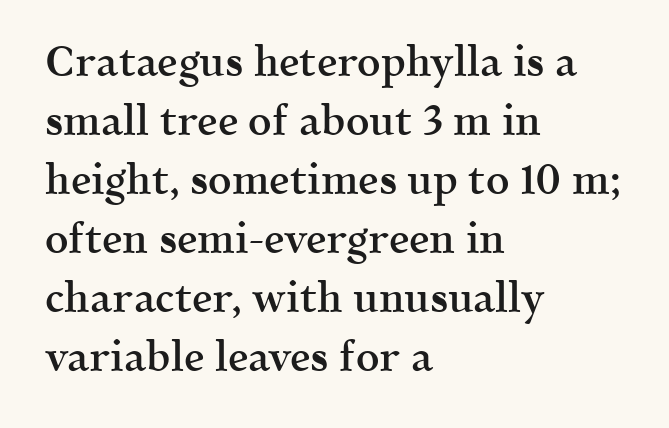
The lettering stays uniformly vertical, giving the passage a roman look. Do the characters align in a grid? No, the font is proportional. Evenly set lines give the paragraph a standard silhouette. Each letter's strokes conclude with small projecting serifs. Here the glyphs are tracked normally, forming tight word shapes. This is moderately heavy type, rendered in semibold.
